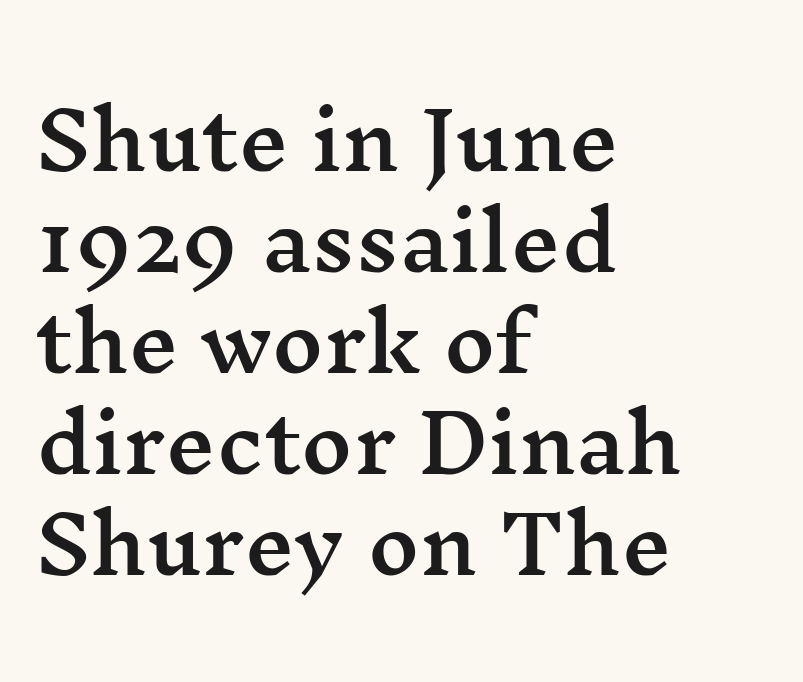
Q: Is the text italic (slanted)? A: No, it is upright.
Q: Is the typeface a serif or a sans-serif typeface? A: Serif.
Q: Is the text underlined? A: No.
Q: How is the paragraph aligned? A: Left-aligned.
Q: Is the spacing between letters normal or unusually wide? A: Normal.
Q: Is the spacing between lines tight, normal or loose? A: Normal.
Q: Width (condensed, normal, or wide)? A: Wide.
Q: Stroke contrast? A: Medium.
Q: x-height? A: Medium.
Q: Monospaced? A: No.
